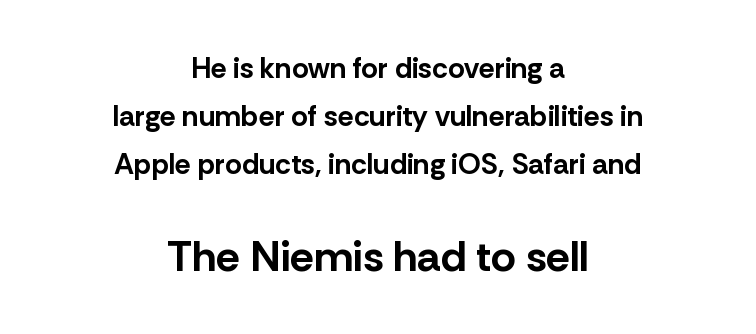
The image shows 43 px bold sans-serif type, upright; set centered, normal line spacing (1.66x), normal letter spacing, not underlined; the second (bottom) block is 1.48x larger; low stroke contrast and a medium x-height.
